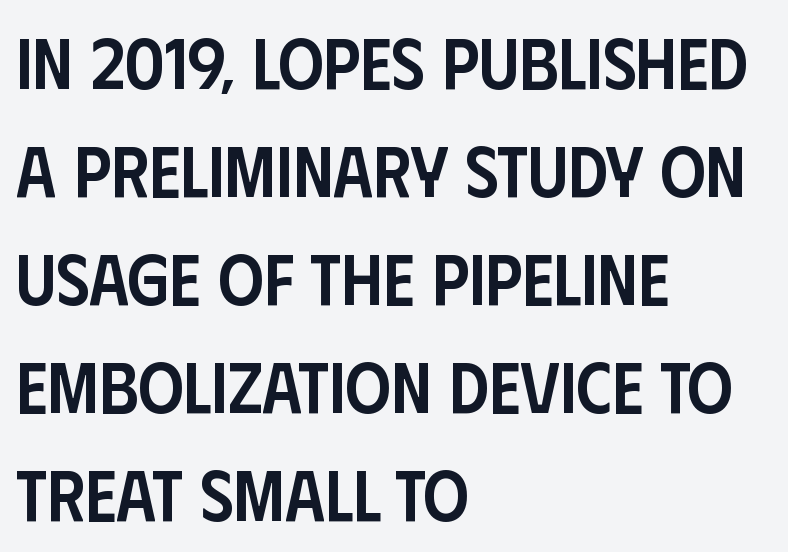
The image shows 71 px semibold, condensed sans-serif type, upright; set left-aligned, normal line spacing (1.52x), normal letter spacing, not underlined; low stroke contrast and a large x-height.
